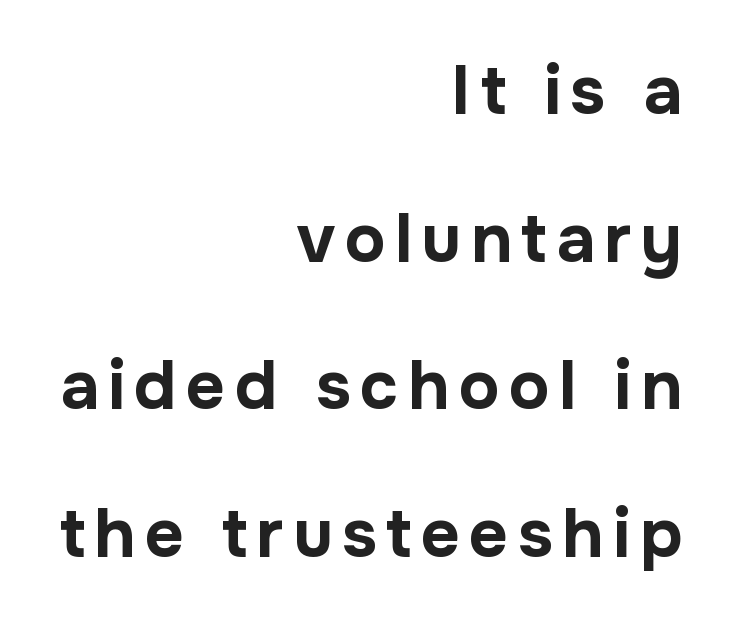
The image shows 68 px bold sans-serif type, upright; set right-aligned, loose line spacing (2.17x), not underlined; low stroke contrast and a medium x-height.
